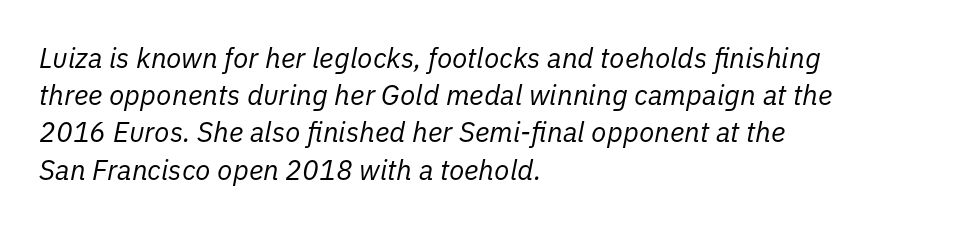
Default kerning and tracking; the words read as compact shapes. Each letter keeps its own natural width here, so spacing adapts to shape. Tall strokes in this sample are angled rather than plumb. If you measured baseline to baseline, you'd find a middling distance. Teacher's note: observe the even left margin — that is flush-left alignment. The face looks like a standard text weight, possibly lighter.
